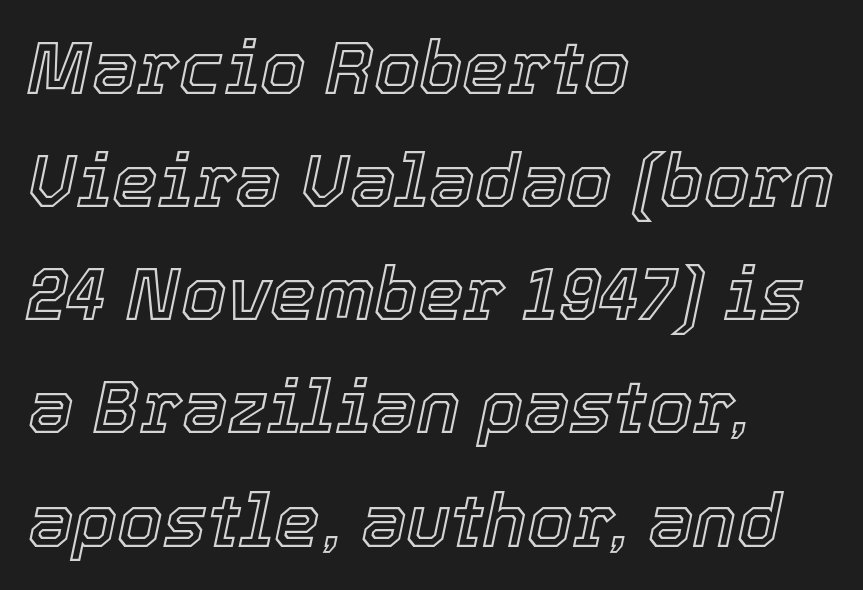
The image shows 73 px text type, italic (leaning right); set left-aligned, normal line spacing (1.55x), normal letter spacing, not underlined; a medium x-height.
